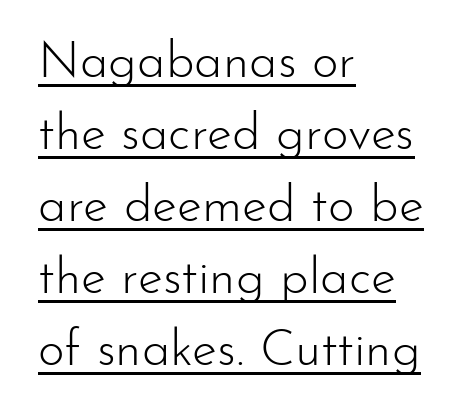
The image shows 51 px light sans-serif type, upright; set left-aligned, normal line spacing (1.41x), normal letter spacing, underlined; low stroke contrast and a small x-height.
